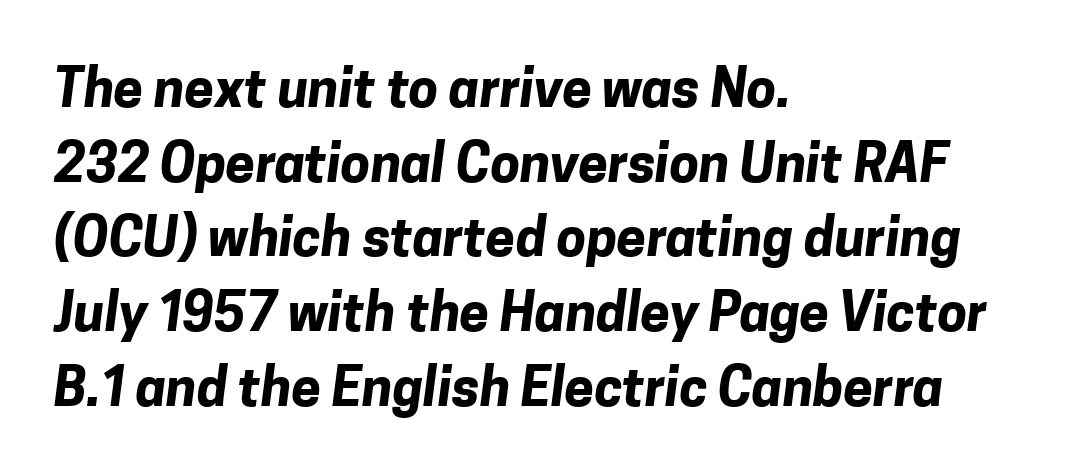
The image shows 53 px bold sans-serif type; set left-aligned, normal line spacing (1.41x), normal letter spacing, not underlined; low stroke contrast and a medium x-height.
